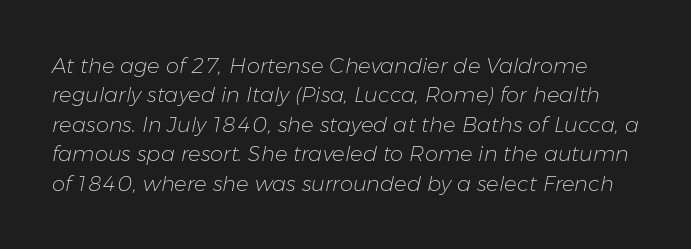
Q: Is the text bold? A: No.
Q: Is the text italic (slanted)? A: Yes, it leans right by about 11 degrees.
Q: Is the text underlined? A: No.
Q: Is the spacing between letters normal or unusually wide? A: Normal.
Q: Is the spacing between lines tight, normal or loose? A: Normal.
